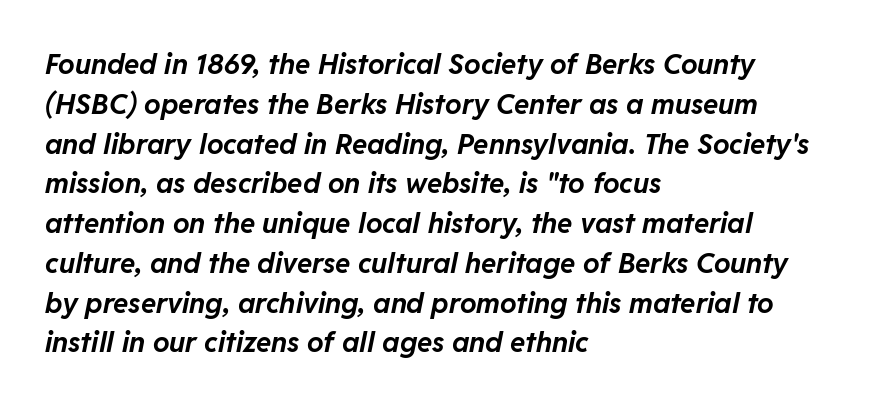
Q: Is the text bold? A: Yes.
Q: Is the text italic (slanted)? A: Yes, it leans right by about 11 degrees.
Q: Is the text underlined? A: No.
Q: How is the paragraph aligned? A: Left-aligned.
Q: Is the spacing between letters normal or unusually wide? A: Normal.
Q: Is the spacing between lines tight, normal or loose? A: Normal.
Q: Width (condensed, normal, or wide)? A: Normal.
Q: Stroke contrast? A: Low.
Q: x-height? A: Medium.
Q: Monospaced? A: No.
